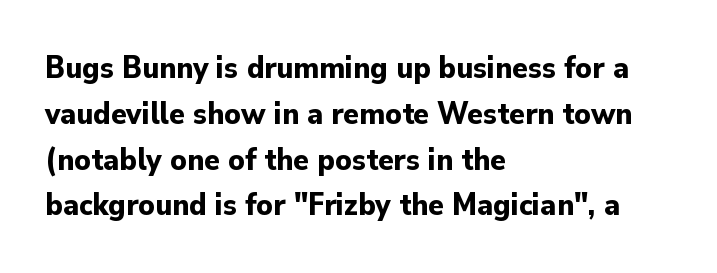
The image shows 32 px bold sans-serif type, upright; set left-aligned, normal line spacing (1.43x), normal letter spacing, not underlined; low stroke contrast and a small x-height.
